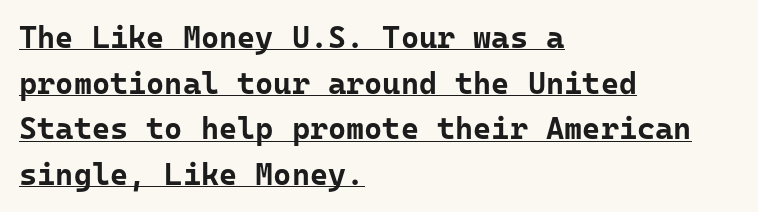
{"serif": "no", "italic": "no", "bold": "yes", "weight": "bold", "width": "normal", "stroke_contrast": "low", "x_height": "medium", "underline": "yes", "align": "left", "line_spacing": "normal", "line_spacing_ratio": 1.47, "letter_spacing": "normal", "letter_spacing_em": 0.0, "glyph_px": 31}
